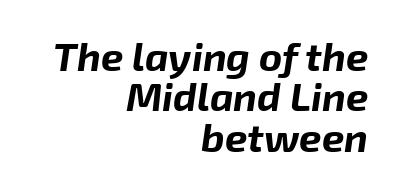
Q: Is the text bold? A: Yes.
Q: Is the text italic (slanted)? A: Yes, it leans right by about 8 degrees.
Q: Is the text underlined? A: No.
Q: How is the paragraph aligned? A: Right-aligned.
Q: Is the spacing between letters normal or unusually wide? A: Normal.
Q: Is the spacing between lines tight, normal or loose? A: Tight.
Q: Width (condensed, normal, or wide)? A: Normal.
Q: Stroke contrast? A: Low.
Q: x-height? A: Medium.
Q: Monospaced? A: No.
